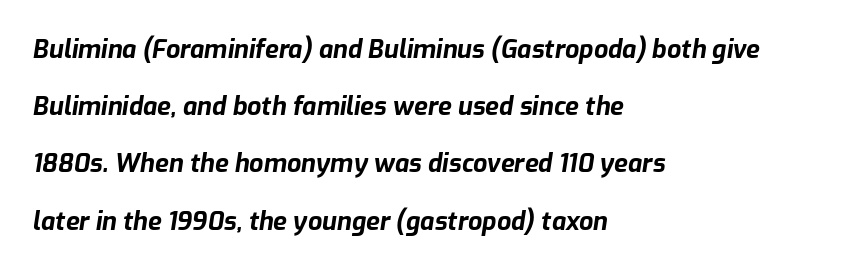
Slant detected: the letters are inclined. A typesetter would call this leading open, well beyond the default. Plain, unruled lines of type. Strokes here are thick enough to call this a true bold. In CSS terms this would be text-align: left.
